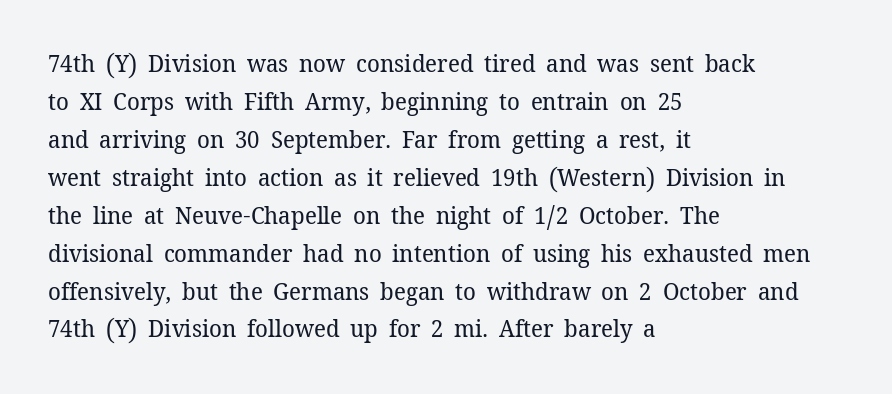
{"italic": "no", "bold": "no", "underline": "no", "align": "left", "line_spacing": "normal", "line_spacing_ratio": 1.58, "letter_spacing": "normal", "letter_spacing_em": 0.0, "glyph_px": 24}
